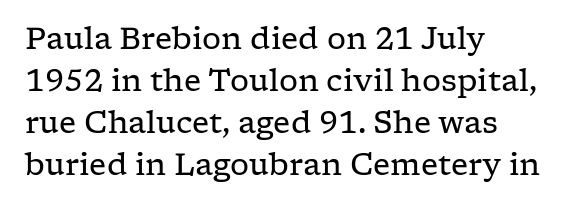
{"serif": "yes", "italic": "no", "bold": "no", "weight": "regular", "width": "wide", "stroke_contrast": "low", "x_height": "medium", "monospaced": "no", "underline": "no", "align": "left", "line_spacing": "normal", "line_spacing_ratio": 1.4, "letter_spacing": "normal", "letter_spacing_em": 0.0, "glyph_px": 30}
